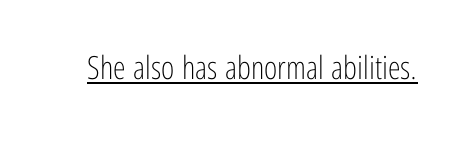
In terms of letterspacing, this is plain default setting. This sample uses a sans-serif face. The lettering stays uniformly vertical, giving the passage a roman look. Heft: none added — not bold.
